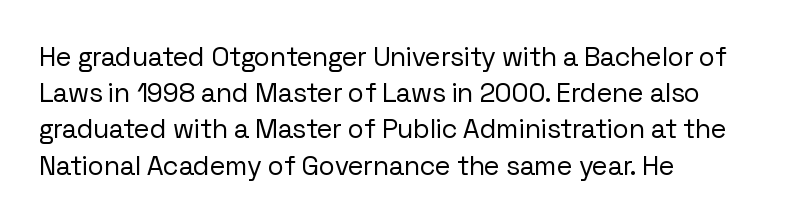
The image shows 27 px text type, upright; set left-aligned, normal line spacing (1.34x), normal letter spacing, not underlined.
